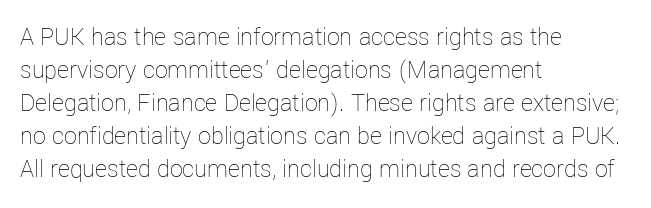
Q: Is the text bold? A: No.
Q: Is the text italic (slanted)? A: No, it is upright.
Q: Is the text underlined? A: No.
Q: How is the paragraph aligned? A: Left-aligned.
Q: Is the spacing between letters normal or unusually wide? A: Normal.
Q: Is the spacing between lines tight, normal or loose? A: Normal.
